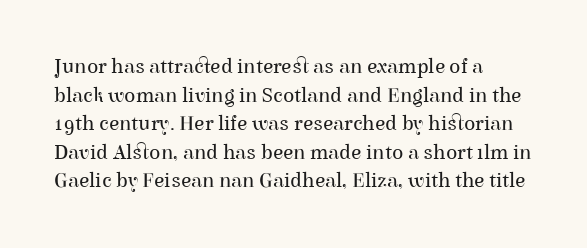
The image shows 21 px text type, upright; set left-aligned, normal line spacing (1.36x), normal letter spacing, not underlined.
